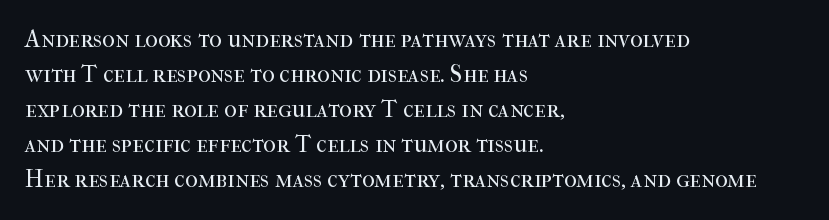
The image shows 24 px text type, upright; set left-aligned, normal line spacing (1.46x), normal letter spacing, not underlined.
